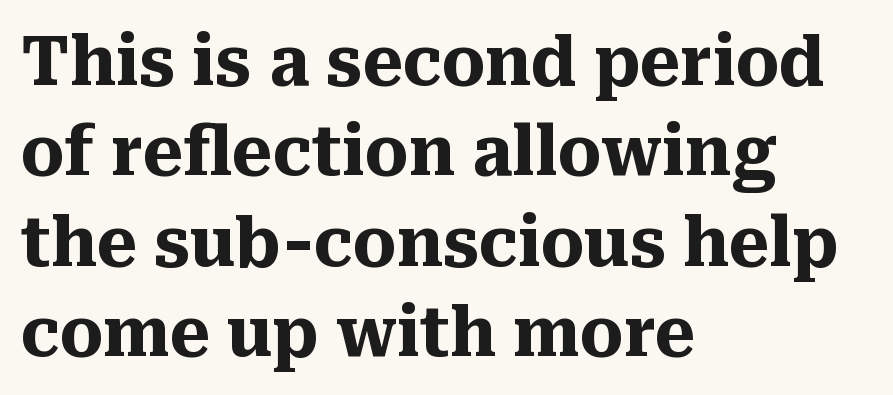
Typographic density is high because the face is bold. Where is the straight margin? On the left. Typographically, this falls in the serif category. Characters follow at the spacing the type designer built in. Evenly set lines give the paragraph a standard silhouette.
